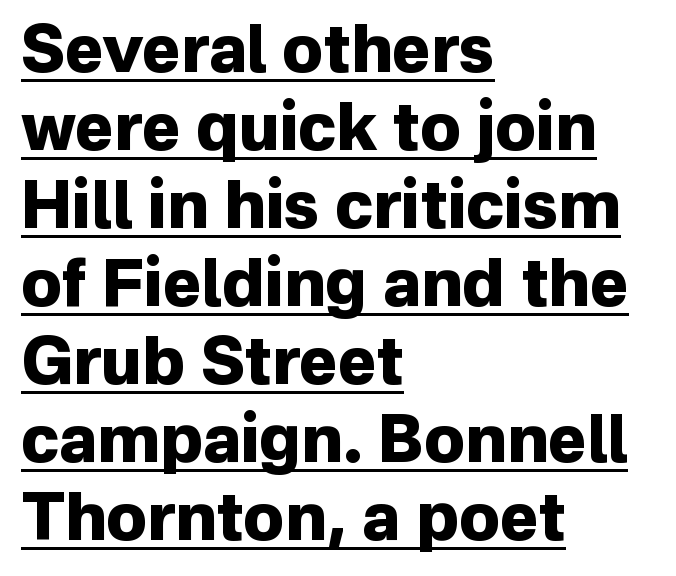
Q: Is the text bold? A: Yes.
Q: Is the text italic (slanted)? A: No, it is upright.
Q: Is the typeface a serif or a sans-serif typeface? A: Sans-serif.
Q: Is the text underlined? A: Yes.
Q: How is the paragraph aligned? A: Left-aligned.
Q: Is the spacing between letters normal or unusually wide? A: Normal.
Q: Width (condensed, normal, or wide)? A: Normal.
Q: Stroke contrast? A: Low.
Q: x-height? A: Medium.
Q: Monospaced? A: No.
